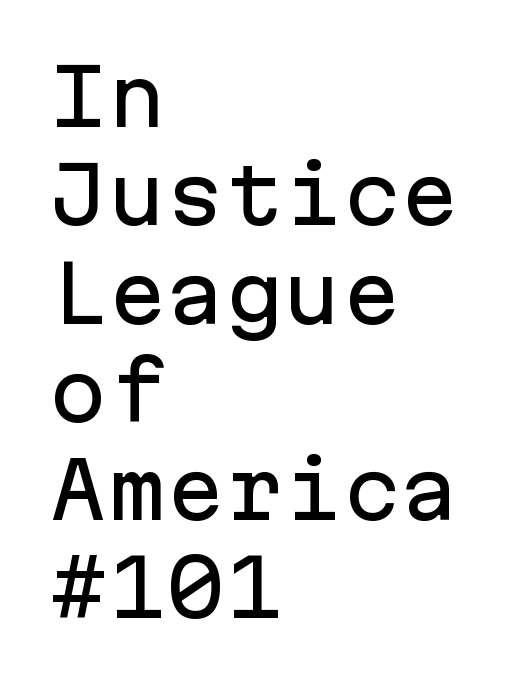
The image shows 78 px sans-serif type, upright, monospaced; set left-aligned, normal line spacing (1.26x), normal letter spacing, not underlined; low stroke contrast and a medium x-height.
